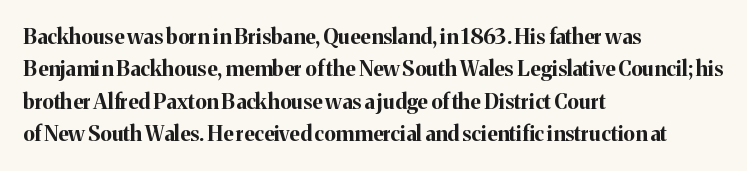
Unlike italic type, these characters show no tilt at all. Line starts are locked; line ends wander. Characters follow at the spacing the type designer built in. On the weight axis this lands at bold, roughly 700. The passage shown is not underscored anywhere.
